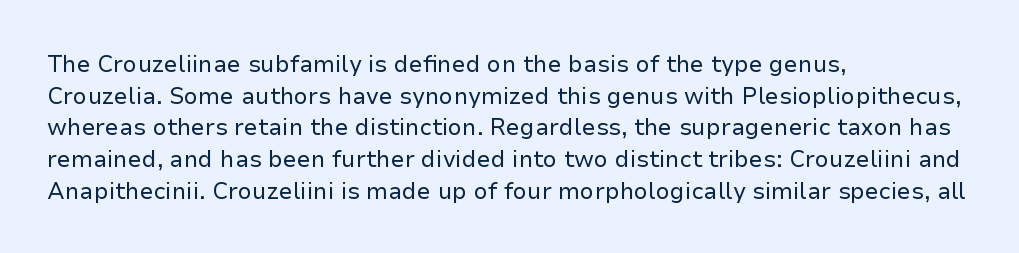
The image shows 23 px text type, upright; set left-aligned, normal line spacing (1.38x), normal letter spacing, not underlined.
